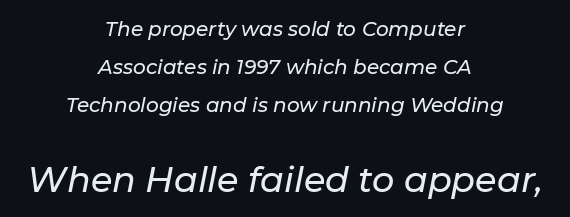
The image shows 35 px text type, italic (leaning right); set centered, loose line spacing (1.9x), normal letter spacing, not underlined; the second (bottom) block is 1.75x larger; low stroke contrast and a medium x-height.
